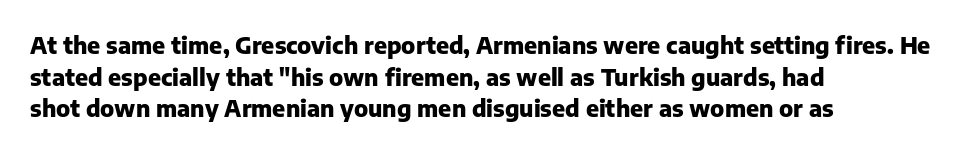
{"italic": "no", "bold": "yes", "underline": "no", "align": "left", "line_spacing": "normal", "line_spacing_ratio": 1.37, "letter_spacing": "normal", "letter_spacing_em": 0.0, "glyph_px": 23}
